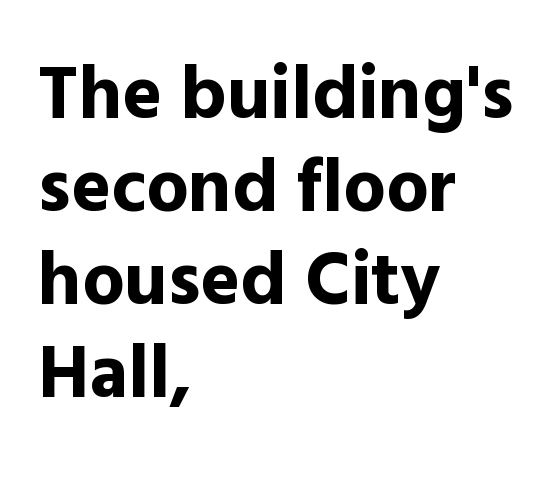
Its strokes are broad and dark, the hallmark of bold type. The glyphs are unaccompanied by any horizontal stroke below them. Look at the tracking — it's just the regular setting, nothing added. Upright lettering throughout. Does the copy run flush right? No — it runs flush left.
